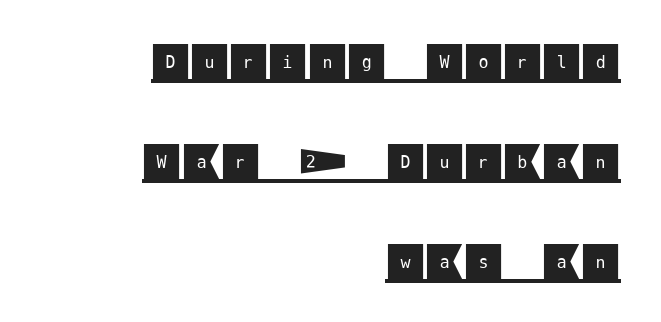
Q: Is the text italic (slanted)? A: No, it is upright.
Q: Is the typeface a serif or a sans-serif typeface? A: Sans-serif.
Q: Is the text underlined? A: Yes.
Q: How is the paragraph aligned? A: Right-aligned.
Q: Is the spacing between letters normal or unusually wide? A: Normal.
Q: Is the spacing between lines tight, normal or loose? A: Loose.
Q: Width (condensed, normal, or wide)? A: Normal.
Q: Stroke contrast? A: Medium.
Q: x-height? A: Large.
